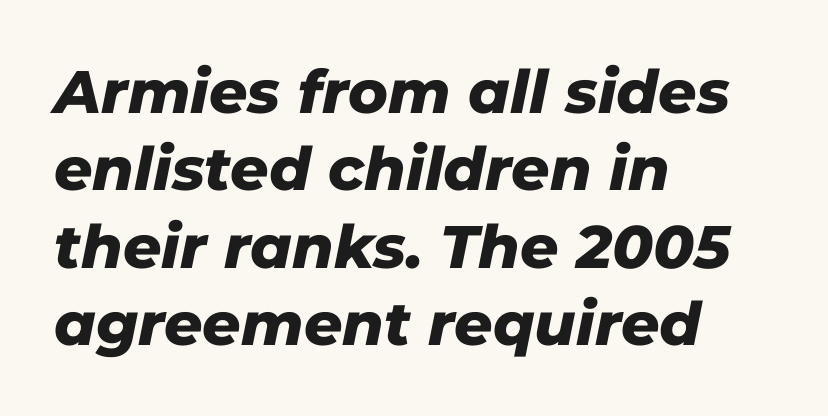
{"italic": "yes", "lean": "right", "slant_degrees": 11, "bold": "yes", "weight": "heavy", "width": "normal", "stroke_contrast": "low", "x_height": "medium", "monospaced": "no", "underline": "no", "align": "left", "line_spacing": "normal", "line_spacing_ratio": 1.29, "letter_spacing": "normal", "letter_spacing_em": 0.0, "glyph_px": 60}
